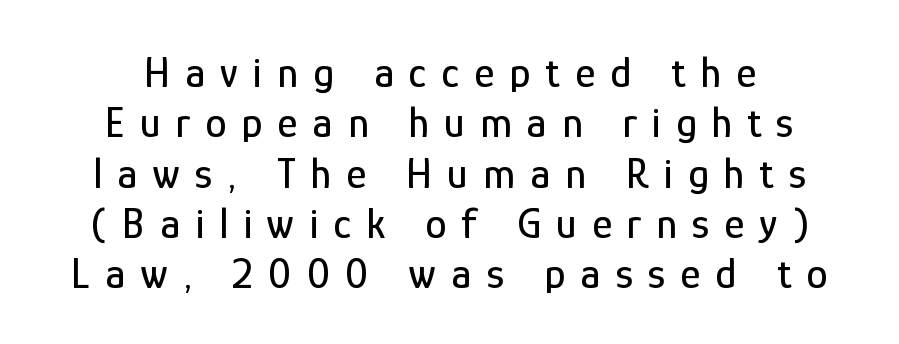
Underlining? Definitely not there. This sample has the flowing, uneven cadence of proportional lettering. To sum up the face: it is a sans, with no serifs. Every row of glyphs is offset so its center matches the block's center.
